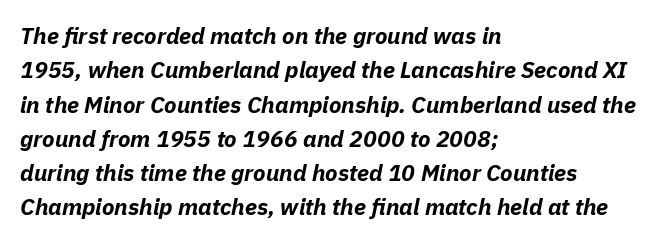
Q: Is the text bold? A: Yes.
Q: Is the text italic (slanted)? A: Yes, it leans right by about 11 degrees.
Q: Is the text underlined? A: No.
Q: How is the paragraph aligned? A: Left-aligned.
Q: Is the spacing between letters normal or unusually wide? A: Normal.
Q: Is the spacing between lines tight, normal or loose? A: Normal.
